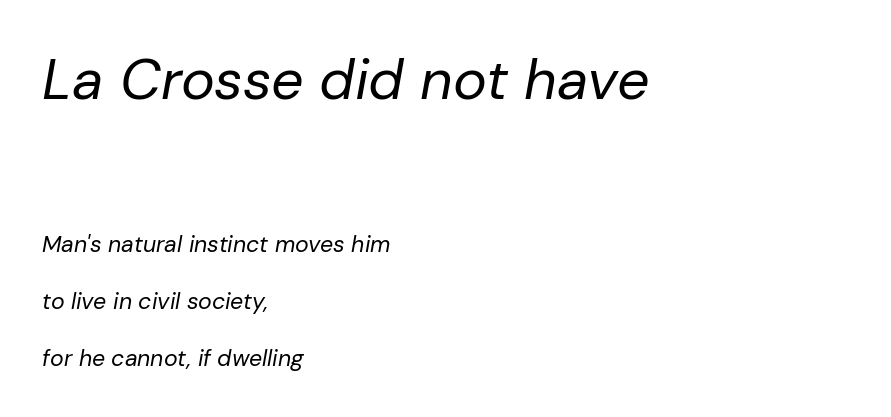
A quiet, ordinary-to-light weight characterises the typeface. The text carries the slant typical of an italic or oblique font. This rendering leaves character spacing at its baseline value. The leading is generous, giving the passage an open texture.
